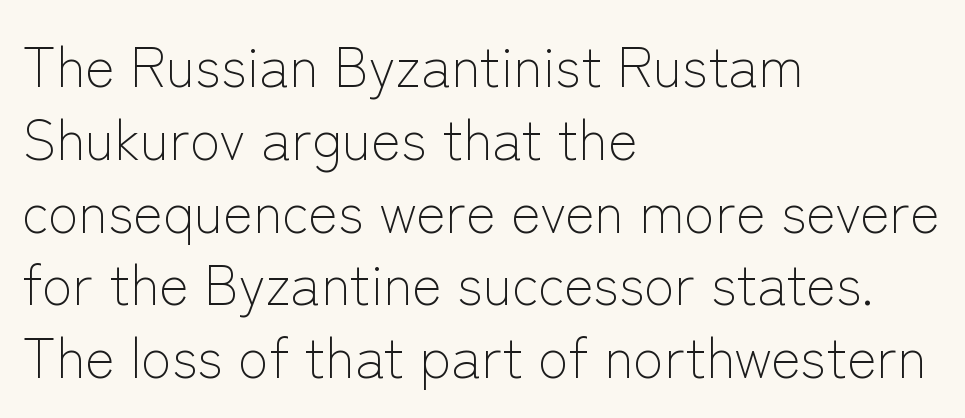
The image shows 56 px light sans-serif type, upright; set left-aligned, normal line spacing (1.3x), normal letter spacing, not underlined; low stroke contrast and a medium x-height.
